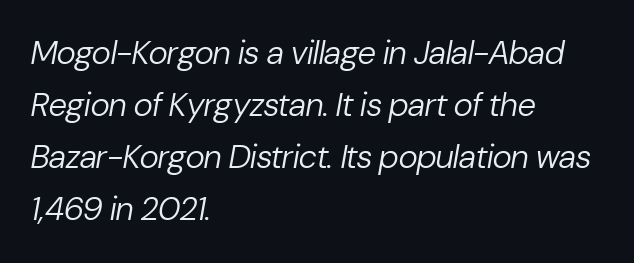
Q: Is the text bold? A: No.
Q: Is the text italic (slanted)? A: Yes, it leans right by about 10 degrees.
Q: Is the text underlined? A: No.
Q: How is the paragraph aligned? A: Left-aligned.
Q: Is the spacing between letters normal or unusually wide? A: Normal.
Q: Is the spacing between lines tight, normal or loose? A: Normal.
Q: Width (condensed, normal, or wide)? A: Normal.
Q: Stroke contrast? A: Low.
Q: x-height? A: Medium.
Q: Monospaced? A: No.
